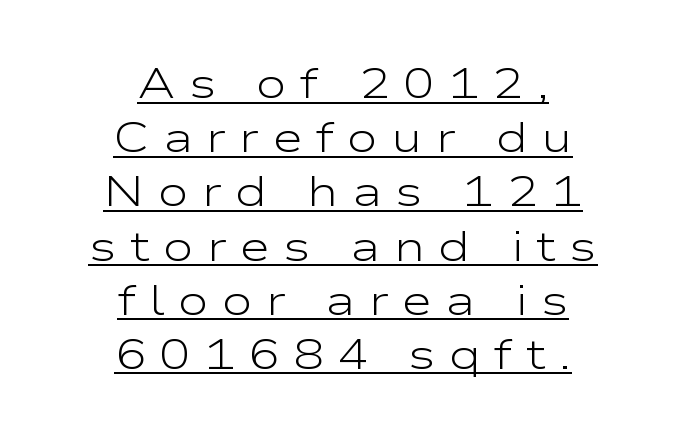
In terms of posture, this sample is upright. The sample's only ornament is a line tracing under the words. This sample uses a sans-serif face. Here the designer chose a conventional face with non-uniform glyph widths.
